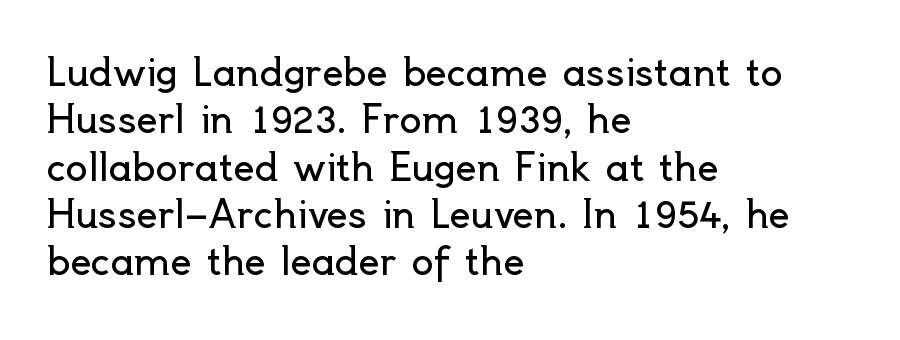
This reads as an unemphasized weight, regular at the heaviest. Whoever set this chose a conventional vertical rhythm. The lettering holds an erect, upright posture throughout. Look at the tracking — it's just the regular setting, nothing added. Bare-footed words on every line. These lines are set flush left with a ragged right edge.
